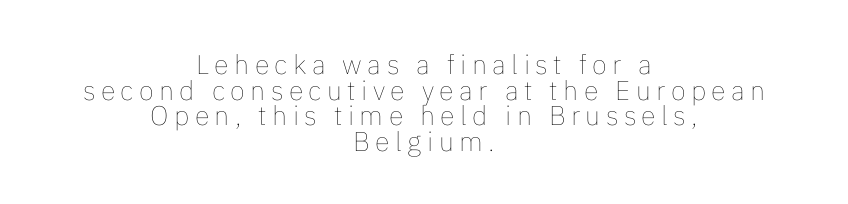
The image shows 27 px text type, upright; set centered, tight line spacing (0.95x), unusually wide letter spacing (+0.2 em), not underlined.
